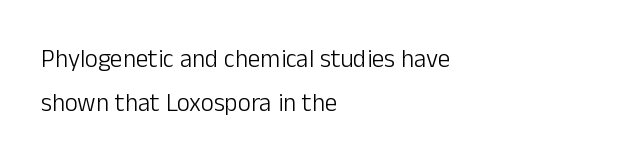
The typography opts for an upright posture over an oblique one. Compared with a centered layout, this one pins lines to the left instead. A quiet, ordinary-to-light weight characterises the typeface. Bare-footed words on every line. Letter spacing: default.
